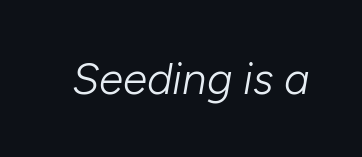
The image shows 44 px light type, italic (leaning right); set normal letter spacing, not underlined; low stroke contrast and a medium x-height.
